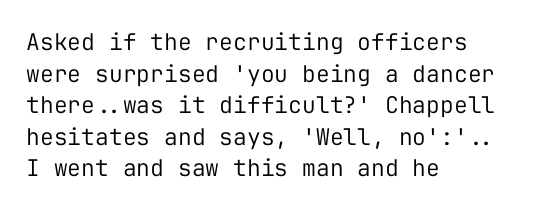
{"italic": "no", "bold": "no", "underline": "no", "align": "left", "line_spacing": "normal", "line_spacing_ratio": 1.37, "letter_spacing": "normal", "letter_spacing_em": 0.0, "glyph_px": 23}
